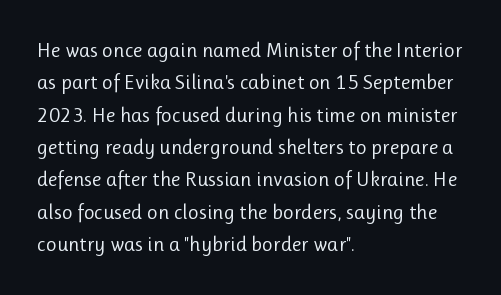
{"italic": "no", "bold": "no", "underline": "no", "align": "left", "line_spacing": "normal", "line_spacing_ratio": 1.54, "letter_spacing": "normal", "letter_spacing_em": 0.0, "glyph_px": 21}
